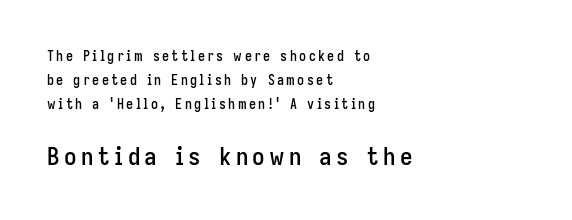
{"italic": "no", "underline": "no", "align": "left", "line_spacing_ratio": 1.73, "larger_block": "second", "size_ratio": 1.79, "glyph_px": 25}
